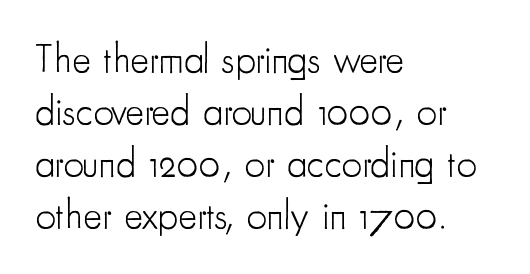
The image shows 40 px light, condensed sans-serif type, upright; set left-aligned, normal line spacing (1.3x), normal letter spacing, not underlined; low stroke contrast and a small x-height.
